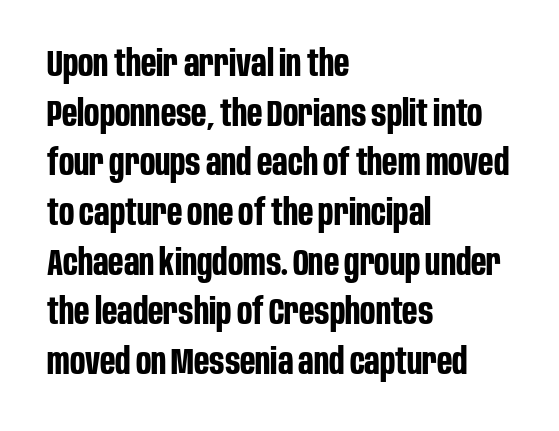
{"serif": "no", "italic": "no", "bold": "yes", "weight": "bold", "width": "condensed", "stroke_contrast": "low", "x_height": "large", "monospaced": "no", "underline": "no", "align": "left", "line_spacing": "normal", "line_spacing_ratio": 1.38, "letter_spacing": "normal", "letter_spacing_em": 0.0, "glyph_px": 36}
